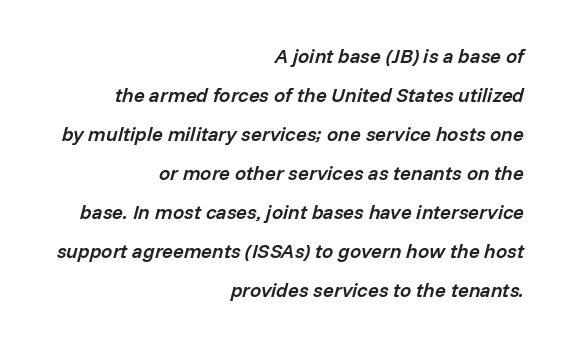
The image shows 20 px text type, italic (leaning right); set right-aligned, loose line spacing (1.95x), normal letter spacing, not underlined.
